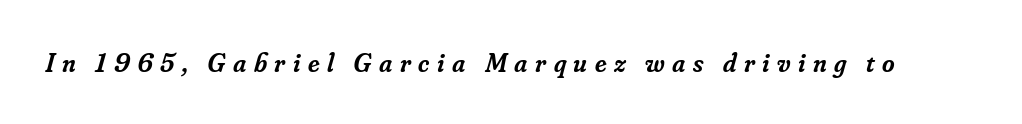
Tall strokes in this sample are angled rather than plumb. The letterforms stand isolated, each surrounded by extra space. Is the type bold? Partly — it's a semibold, heavier than regular but not fully bold. Descender tails drop into unmarked territory.
